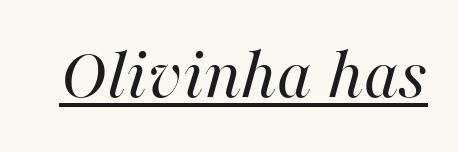
The passage shown is not bold in any degree. Looks like regular typesetting: each glyph gets only the width it needs. Letter spacing: default. Like a heading marked for emphasis, these lines bear an underscore. Designer's note — italics engaged.
